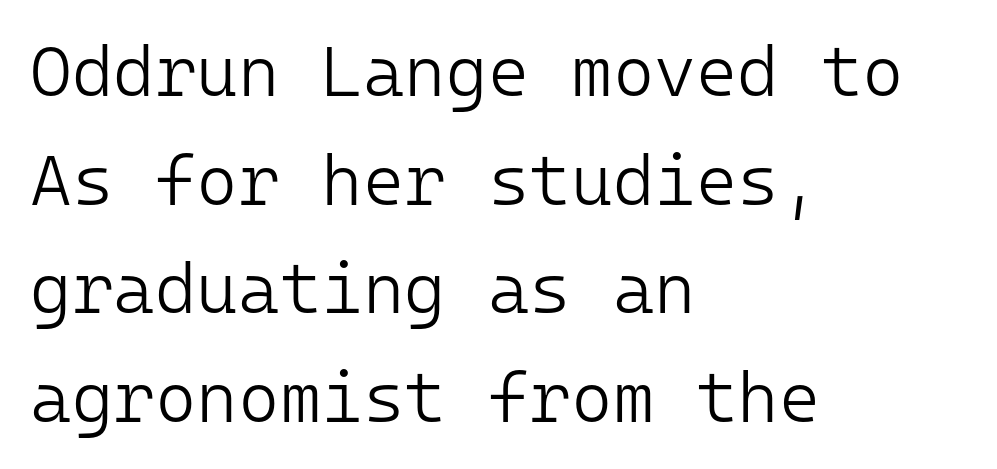
Q: Is the text bold? A: No.
Q: Is the text italic (slanted)? A: No, it is upright.
Q: Is the typeface a serif or a sans-serif typeface? A: Sans-serif.
Q: Is the text underlined? A: No.
Q: How is the paragraph aligned? A: Left-aligned.
Q: Is the spacing between letters normal or unusually wide? A: Normal.
Q: Is the spacing between lines tight, normal or loose? A: Normal.
Q: Width (condensed, normal, or wide)? A: Normal.
Q: Stroke contrast? A: Low.
Q: x-height? A: Medium.
Q: Monospaced? A: Yes.
